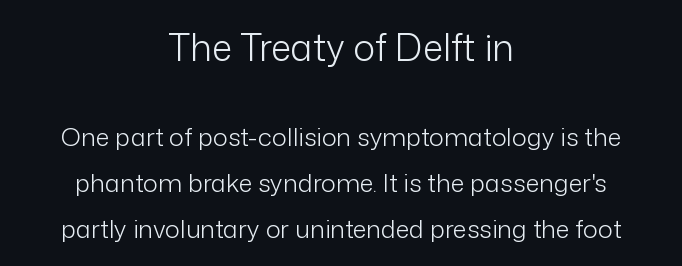
Think of a printed novel: that variable character pitch is what you see here. Centered paragraph, ragged on both sides. Default kerning and tracking; the words read as compact shapes. Typesetter's note — upper block bumped up in size, lower block left smaller. Italic? Not at all — the glyphs are vertical.
